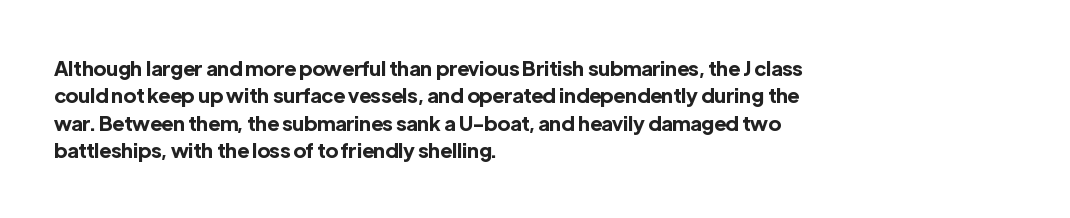
Q: Is the text bold? A: Yes.
Q: Is the text italic (slanted)? A: No, it is upright.
Q: Is the text underlined? A: No.
Q: How is the paragraph aligned? A: Left-aligned.
Q: Is the spacing between letters normal or unusually wide? A: Normal.
Q: Is the spacing between lines tight, normal or loose? A: Normal.
